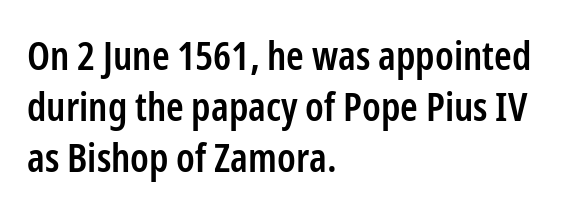
Note the varied advance widths — an 'i' is clearly narrower than an 'm'. These lines are composed in type without serifs. Emphasis by weight is partial: semibold. The area under the type is left untouched. What's the leading like? Ordinary, nothing unusual.
